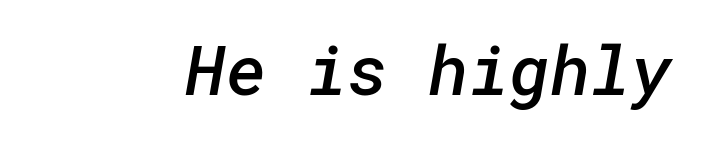
Does the type have serifs? No, each stem ends abruptly. No extra tracking has been applied to these lines. The foot of each line stays bare and open. Is the type bold? Partly — it's a semibold, heavier than regular but not fully bold.
